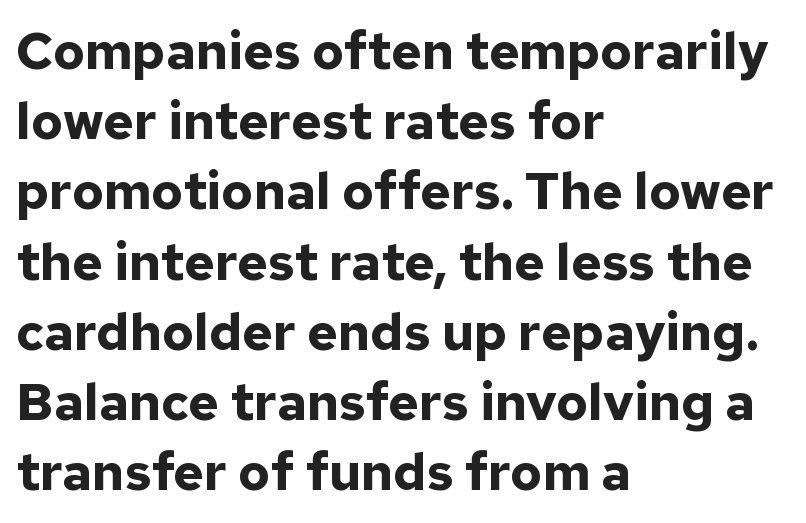
Q: Is the text bold? A: Yes.
Q: Is the text italic (slanted)? A: No, it is upright.
Q: Is the typeface a serif or a sans-serif typeface? A: Sans-serif.
Q: Is the text underlined? A: No.
Q: How is the paragraph aligned? A: Left-aligned.
Q: Is the spacing between letters normal or unusually wide? A: Normal.
Q: Is the spacing between lines tight, normal or loose? A: Normal.
Q: Width (condensed, normal, or wide)? A: Normal.
Q: Stroke contrast? A: Low.
Q: x-height? A: Medium.
Q: Monospaced? A: No.
